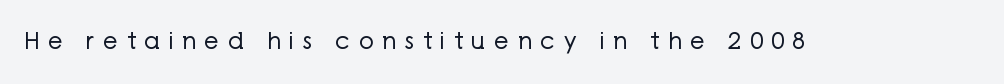
The image shows 23 px text type, upright; set unusually wide letter spacing (+0.38 em), not underlined.
